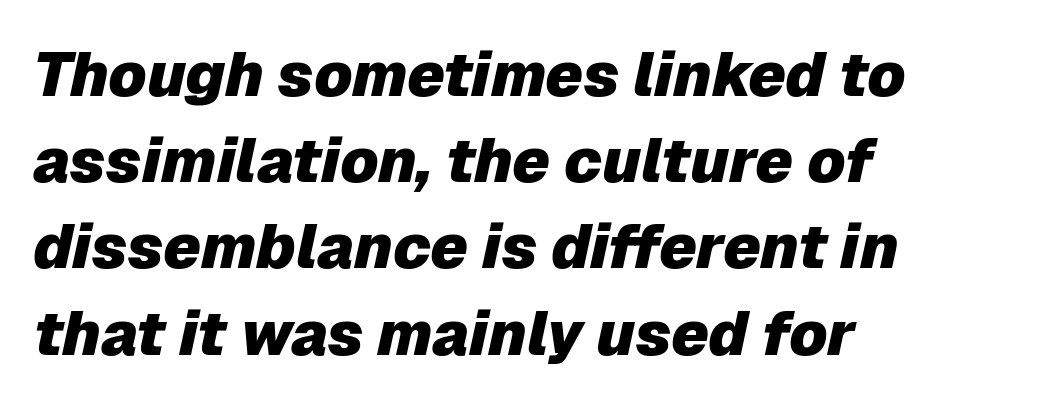
The image shows 62 px heavy type, italic (leaning right); set left-aligned, normal line spacing (1.39x), normal letter spacing, not underlined; low stroke contrast and a medium x-height.
